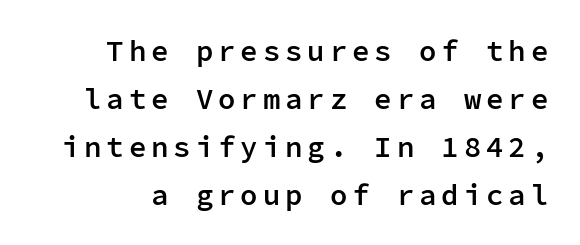
Q: Is the text bold? A: Semi-bold.
Q: Is the text italic (slanted)? A: No, it is upright.
Q: Is the typeface a serif or a sans-serif typeface? A: Sans-serif.
Q: Is the text underlined? A: No.
Q: Is the spacing between lines tight, normal or loose? A: Normal.
Q: Width (condensed, normal, or wide)? A: Normal.
Q: Stroke contrast? A: Low.
Q: x-height? A: Medium.
Q: Monospaced? A: Yes.
